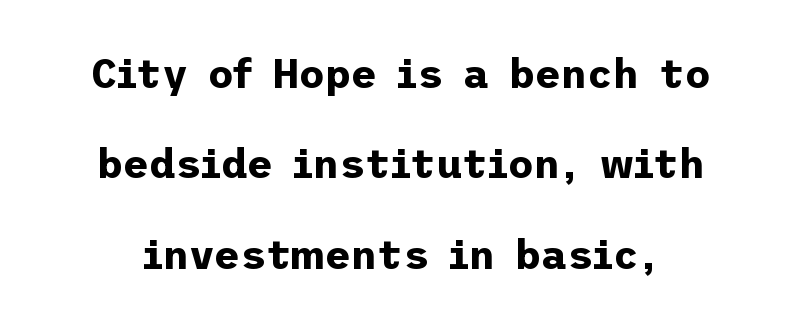
{"serif": "no", "italic": "no", "bold": "yes", "weight": "bold", "width": "normal", "stroke_contrast": "low", "x_height": "medium", "underline": "no", "line_spacing": "loose", "line_spacing_ratio": 2.26, "letter_spacing": "normal", "letter_spacing_em": 0.0, "glyph_px": 40}
